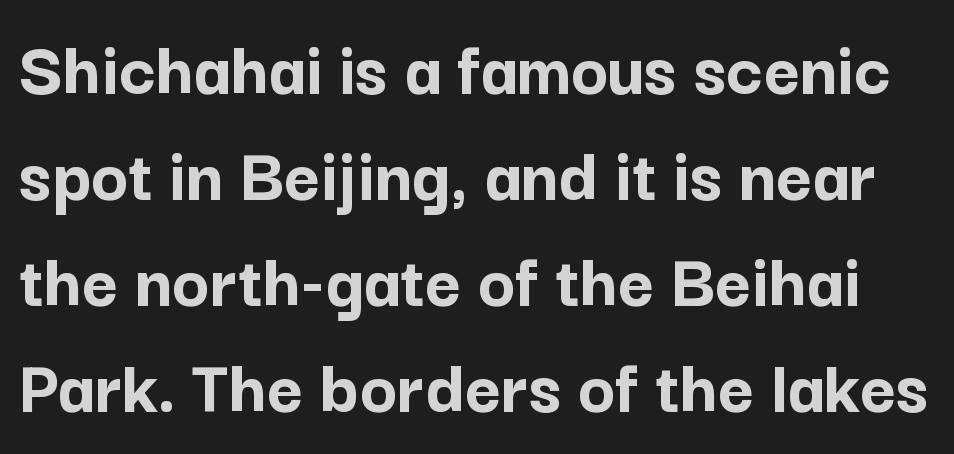
{"serif": "no", "italic": "no", "bold": "yes", "weight": "semibold", "width": "normal", "stroke_contrast": "low", "x_height": "medium", "monospaced": "no", "underline": "no", "line_spacing": "normal", "line_spacing_ratio": 1.36, "letter_spacing": "normal", "letter_spacing_em": 0.0, "glyph_px": 78}
